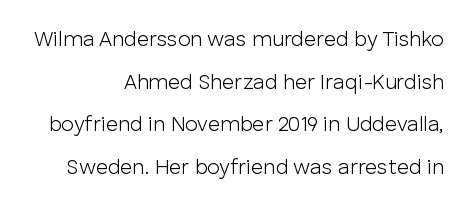
The image shows 21 px text type, upright; set right-aligned, loose line spacing (2.03x), normal letter spacing, not underlined.
